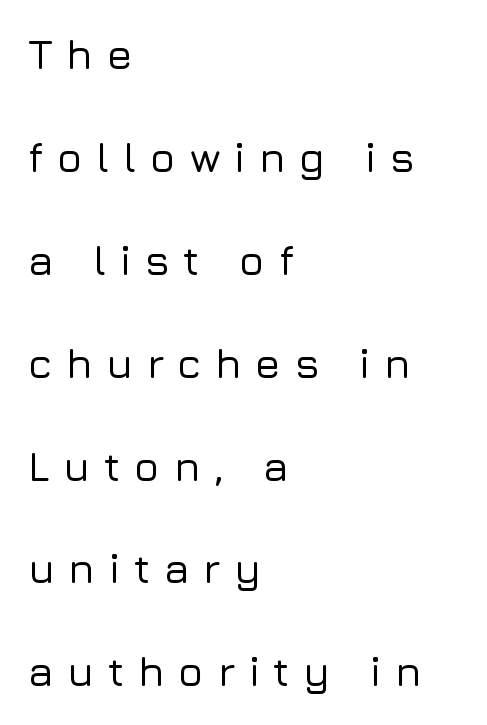
Does the type have serifs? No, each stem ends abruptly. These lines stack with their left ends in a neat column. The zone under the glyphs is completely vacant. Looks like regular typesetting: each glyph gets only the width it needs. Ordinary non-slanted type is in use.
